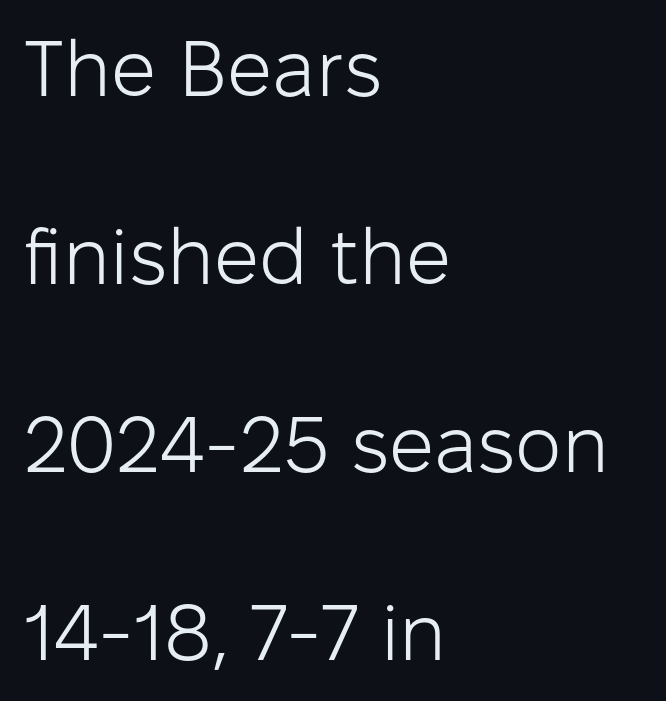
Each line starts at the same left margin while the right side varies. Do the characters align in a grid? No, the font is proportional. Is there any slant? The stems are plumb. The passage shown is not underscored anywhere.
